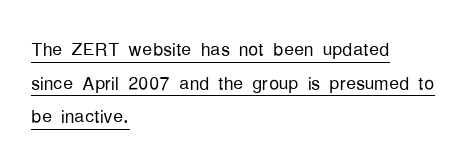
{"italic": "no", "bold": "no", "underline": "yes", "align": "left", "line_spacing": "normal", "line_spacing_ratio": 1.35, "letter_spacing": "normal", "letter_spacing_em": 0.0, "glyph_px": 25}
